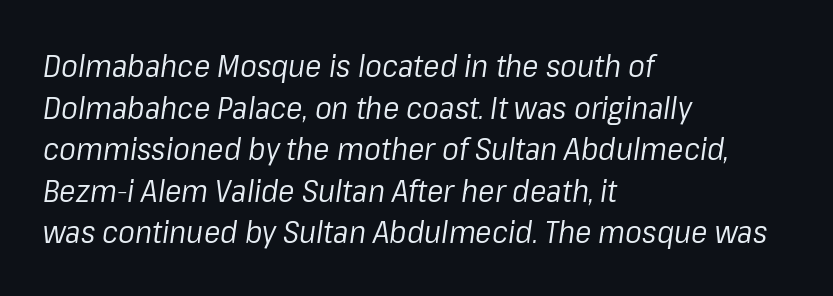
The image shows 31 px regular-weight type, italic (leaning right); set left-aligned, normal line spacing (1.34x), normal letter spacing, not underlined; low stroke contrast and a medium x-height.
